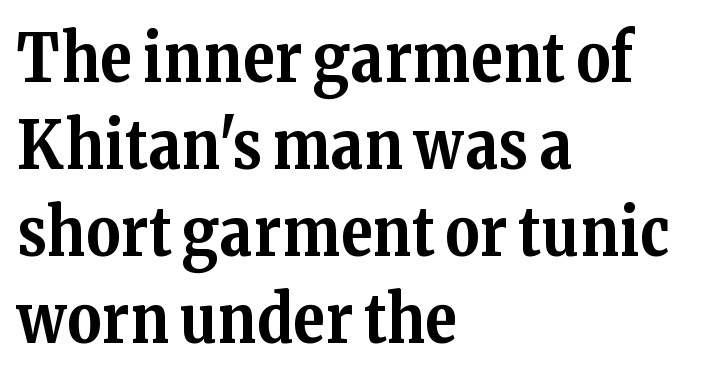
Q: Is the text bold? A: Yes.
Q: Is the text italic (slanted)? A: No, it is upright.
Q: Is the typeface a serif or a sans-serif typeface? A: Serif.
Q: Is the text underlined? A: No.
Q: How is the paragraph aligned? A: Left-aligned.
Q: Is the spacing between letters normal or unusually wide? A: Normal.
Q: Is the spacing between lines tight, normal or loose? A: Normal.
Q: Width (condensed, normal, or wide)? A: Normal.
Q: Stroke contrast? A: Medium.
Q: x-height? A: Medium.
Q: Monospaced? A: No.
